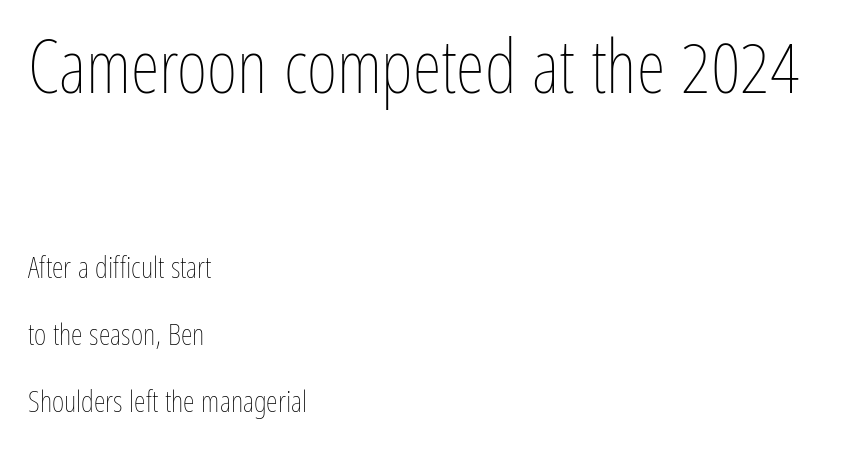
The image shows 74 px thin, condensed type, upright; set left-aligned, loose line spacing (2.22x), normal letter spacing, not underlined; the first (top) block is 2.47x larger; low stroke contrast and a medium x-height.
